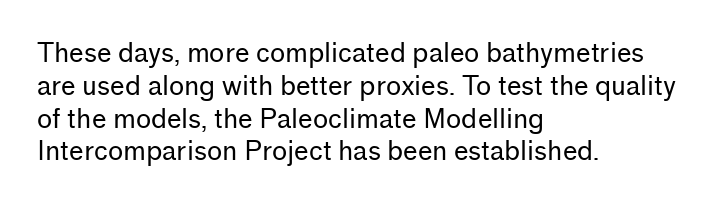
The image shows 26 px text type, upright; set left-aligned, normal line spacing (1.26x), normal letter spacing, not underlined.
